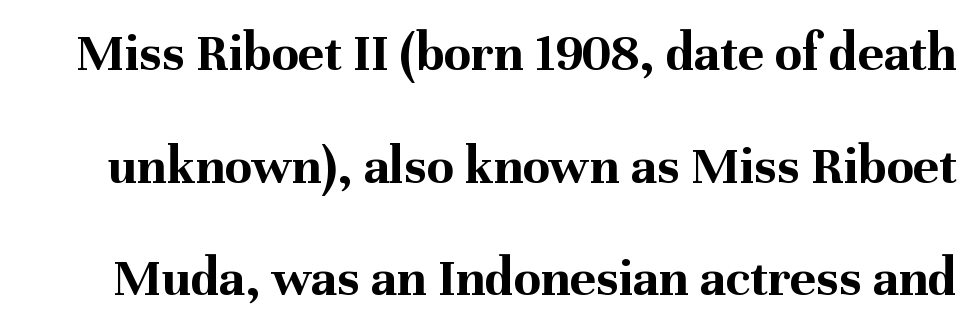
{"serif": "yes", "italic": "no", "bold": "yes", "weight": "bold", "width": "normal", "stroke_contrast": "medium", "x_height": "medium", "monospaced": "no", "underline": "no", "line_spacing": "loose", "line_spacing_ratio": 2.05, "letter_spacing": "normal", "letter_spacing_em": 0.0, "glyph_px": 55}
